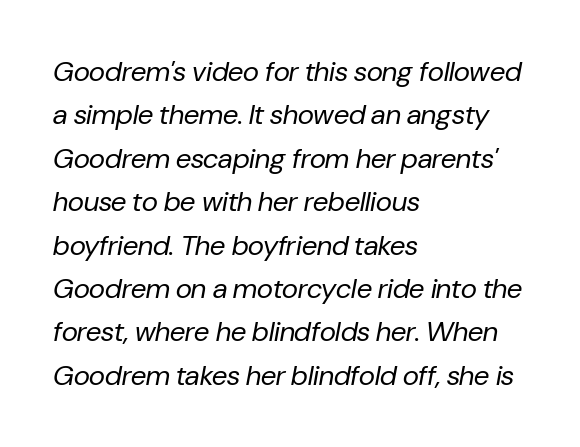
{"italic": "yes", "lean": "right", "slant_degrees": 10, "bold": "no", "weight": "regular", "width": "normal", "stroke_contrast": "low", "x_height": "medium", "monospaced": "no", "underline": "no", "align": "left", "line_spacing": "normal", "line_spacing_ratio": 1.55, "letter_spacing": "normal", "letter_spacing_em": 0.0, "glyph_px": 28}
